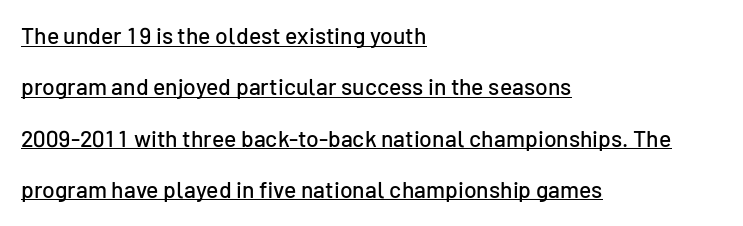
{"italic": "no", "underline": "yes", "align": "left", "line_spacing": "loose", "line_spacing_ratio": 2.23, "letter_spacing": "normal", "letter_spacing_em": 0.0, "glyph_px": 23}
